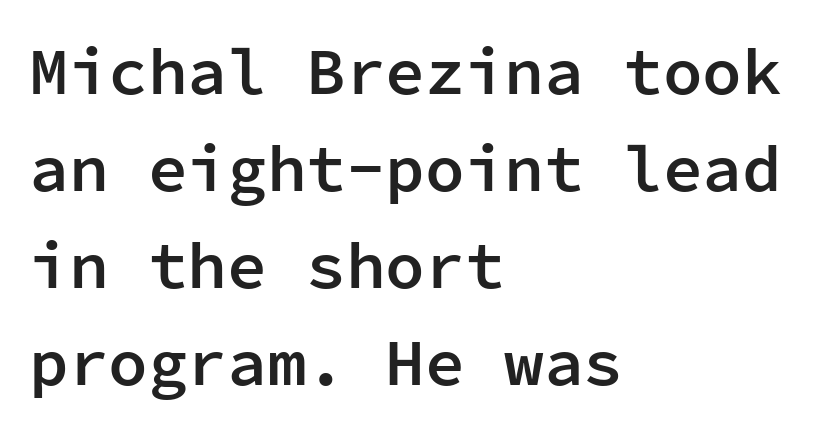
{"serif": "no", "italic": "no", "bold": "semi", "weight": "semibold", "width": "normal", "stroke_contrast": "low", "x_height": "medium", "monospaced": "yes", "underline": "no", "align": "left", "line_spacing": "normal", "line_spacing_ratio": 1.47, "letter_spacing": "normal", "letter_spacing_em": 0.0, "glyph_px": 66}
